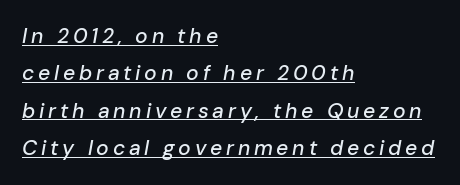
The image shows 21 px text type, italic (leaning right); set left-aligned, line spacing 1.78x, underlined.
